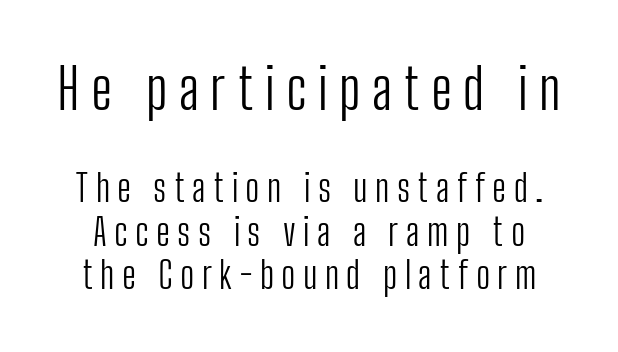
Stem width sits at or under what a default text font uses. No feet cap the strokes, marking this as sans-serif type. The letters advance in unequal steps, a hallmark of proportional type. The area under the type is left untouched. The lettering holds an erect, upright posture throughout. Does the bottom block carry the larger type? No, the top block does.
